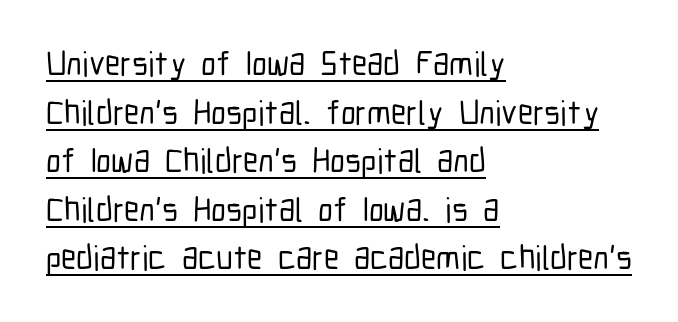
The image shows 34 px condensed sans-serif type, upright; set left-aligned, normal line spacing (1.43x), normal letter spacing, underlined; low stroke contrast and a medium x-height.
